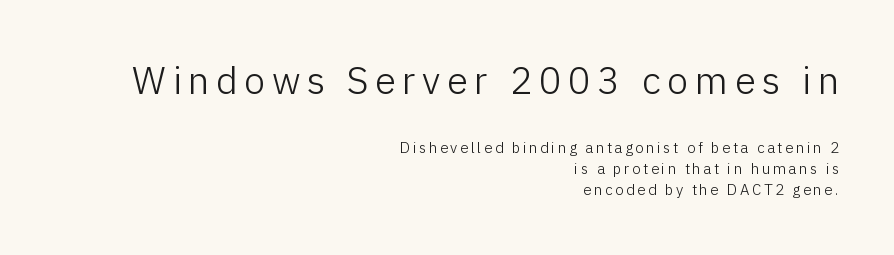
Plain, unruled lines of type. No feet cap the strokes, marking this as sans-serif type. Caption: face not bold, strokes unweighted. The block of text has a typical density, with ordinary space between rows.
